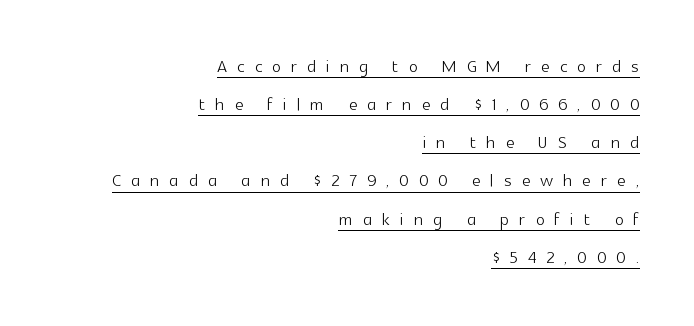
The lettering is marked with a stroke running underneath it. This is not heavy type; no bold has been used. Whoever set this chose a conventional vertical rhythm. The rendering anchors every line to the right-hand side.
